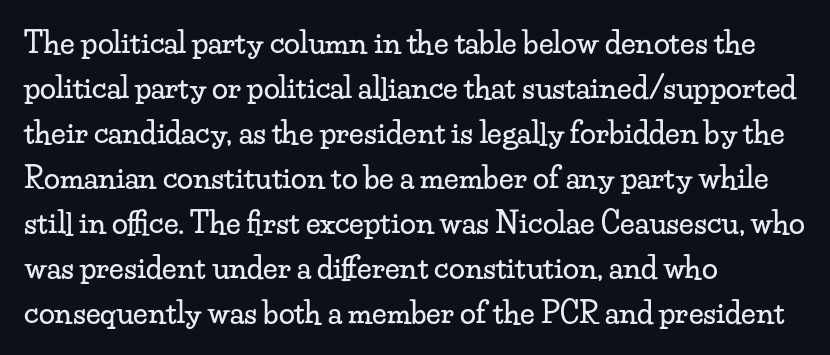
Q: Is the text italic (slanted)? A: No, it is upright.
Q: Is the typeface a serif or a sans-serif typeface? A: Serif.
Q: Is the text underlined? A: No.
Q: How is the paragraph aligned? A: Left-aligned.
Q: Is the spacing between letters normal or unusually wide? A: Normal.
Q: Is the spacing between lines tight, normal or loose? A: Normal.
Q: Width (condensed, normal, or wide)? A: Wide.
Q: Stroke contrast? A: Low.
Q: x-height? A: Small.
Q: Monospaced? A: No.
